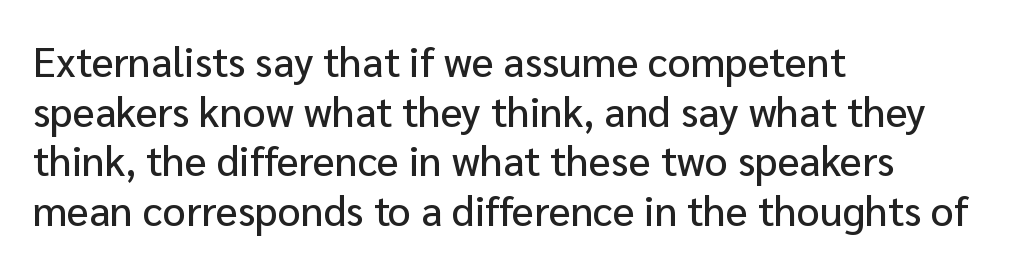
{"serif": "no", "italic": "no", "width": "normal", "stroke_contrast": "low", "x_height": "medium", "monospaced": "no", "underline": "no", "align": "left", "line_spacing_ratio": 1.21, "letter_spacing": "normal", "letter_spacing_em": 0.0, "glyph_px": 41}
